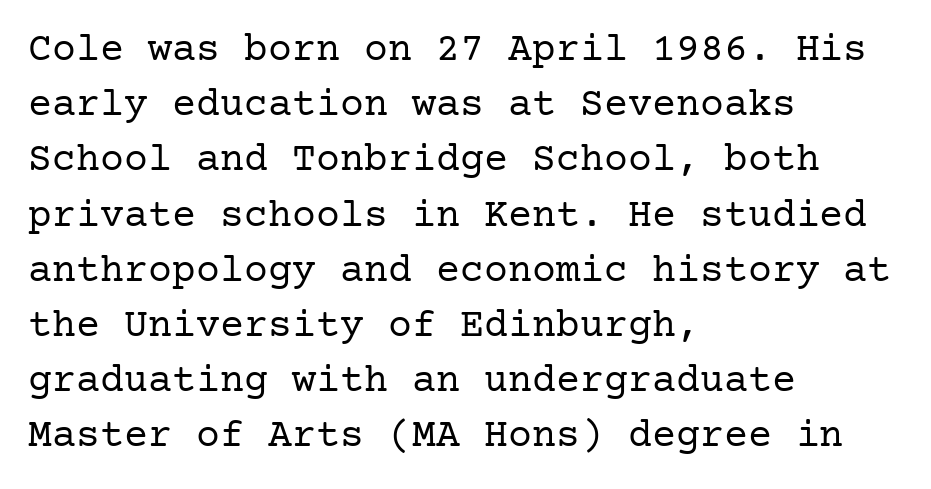
Ordinary non-slanted type is in use. Whoever set this chose a conventional vertical rhythm. The rag falls on the right side of this text block. Font category for this specimen: serif. The foot of each line stays bare and open. Stems here are at most as thick as an everyday book face.
